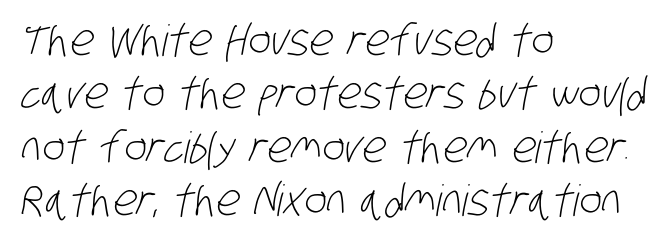
The image shows 43 px light, condensed sans-serif type; set left-aligned, line spacing 1.24x, normal letter spacing, not underlined; low stroke contrast and a large x-height.
